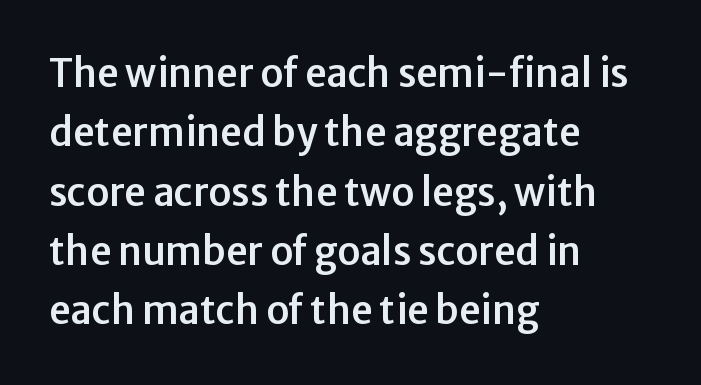
Unmarked baselines from the first word to the last. Serifs: no, the terminals of the letterforms are clean. Letter spacing: default. Left-aligned paragraph, ragged on the right. No italicization has been applied; the sample stays upright.
